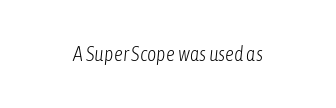
The line texture is even and compact thanks to regular tracking. Glance below the letters and you will spot only blank space. Think standard paragraph weight, or any step lighter than that. Italic: yes, the glyphs are oblique.
